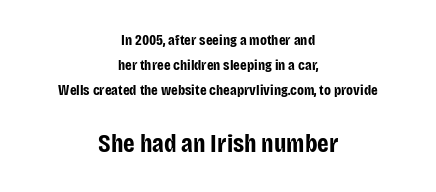
{"italic": "no", "bold": "yes", "underline": "no", "align": "center", "line_spacing": "normal", "line_spacing_ratio": 1.68, "letter_spacing": "normal", "letter_spacing_em": 0.0, "larger_block": "second", "size_ratio": 1.73, "glyph_px": 26}
